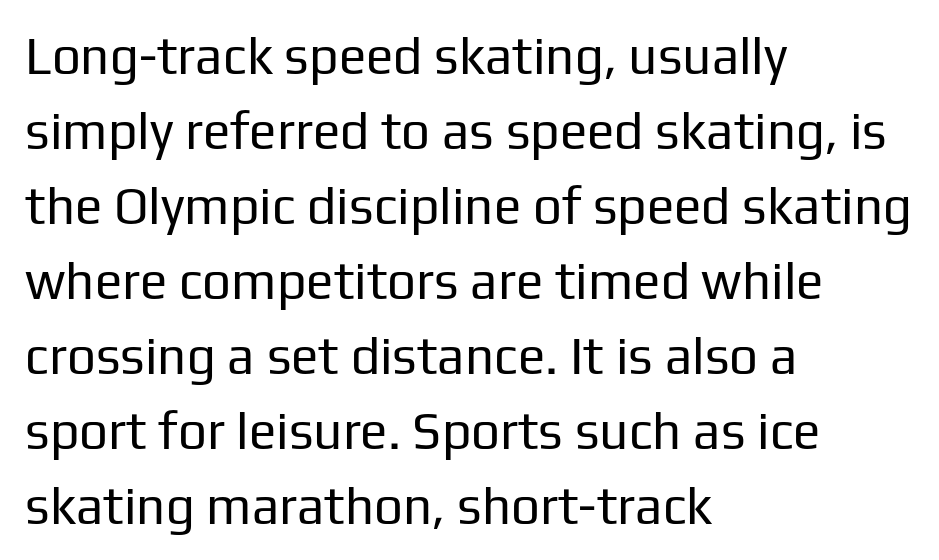
{"serif": "no", "italic": "no", "bold": "no", "weight": "regular", "width": "normal", "stroke_contrast": "low", "x_height": "medium", "monospaced": "no", "underline": "no", "align": "left", "line_spacing": "normal", "line_spacing_ratio": 1.47, "letter_spacing": "normal", "letter_spacing_em": 0.0, "glyph_px": 51}
